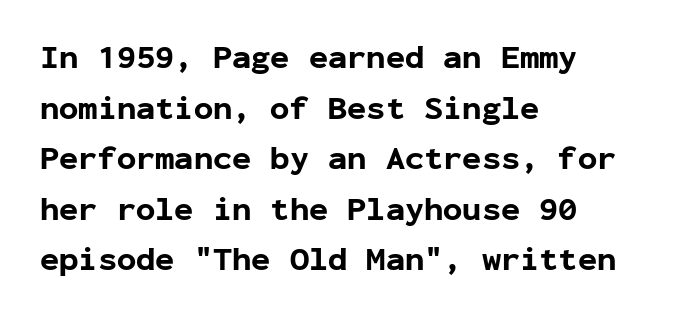
Q: Is the text bold? A: Yes.
Q: Is the text italic (slanted)? A: No, it is upright.
Q: Is the typeface a serif or a sans-serif typeface? A: Sans-serif.
Q: Is the text underlined? A: No.
Q: How is the paragraph aligned? A: Left-aligned.
Q: Is the spacing between letters normal or unusually wide? A: Normal.
Q: Is the spacing between lines tight, normal or loose? A: Normal.
Q: Width (condensed, normal, or wide)? A: Normal.
Q: Stroke contrast? A: Low.
Q: x-height? A: Medium.
Q: Monospaced? A: Yes.
